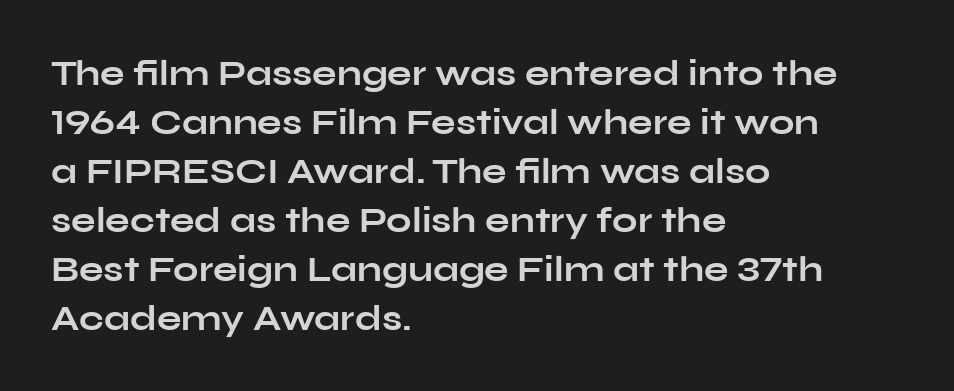
Q: Is the text bold? A: Yes.
Q: Is the text italic (slanted)? A: No, it is upright.
Q: Is the typeface a serif or a sans-serif typeface? A: Sans-serif.
Q: Is the text underlined? A: No.
Q: How is the paragraph aligned? A: Left-aligned.
Q: Is the spacing between letters normal or unusually wide? A: Normal.
Q: Is the spacing between lines tight, normal or loose? A: Normal.
Q: Width (condensed, normal, or wide)? A: Wide.
Q: Stroke contrast? A: Low.
Q: x-height? A: Medium.
Q: Monospaced? A: No.
